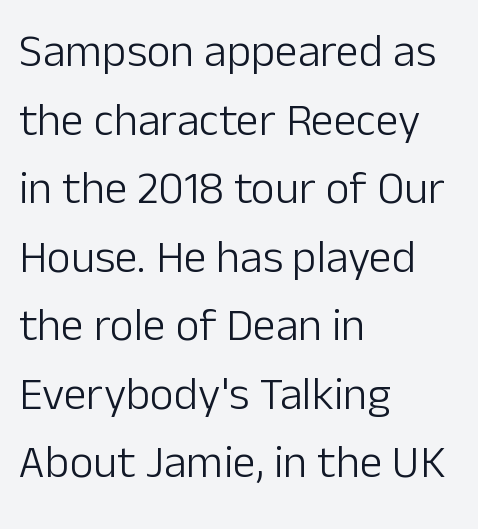
Q: Is the text bold? A: No.
Q: Is the text italic (slanted)? A: No, it is upright.
Q: Is the typeface a serif or a sans-serif typeface? A: Sans-serif.
Q: Is the text underlined? A: No.
Q: How is the paragraph aligned? A: Left-aligned.
Q: Is the spacing between letters normal or unusually wide? A: Normal.
Q: Is the spacing between lines tight, normal or loose? A: Normal.
Q: Width (condensed, normal, or wide)? A: Normal.
Q: Stroke contrast? A: Low.
Q: x-height? A: Medium.
Q: Monospaced? A: No.
